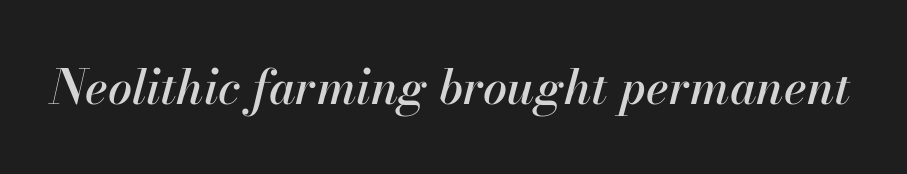
The image shows 48 px text type, italic (leaning right); set normal letter spacing, not underlined; high stroke contrast and a small x-height.
